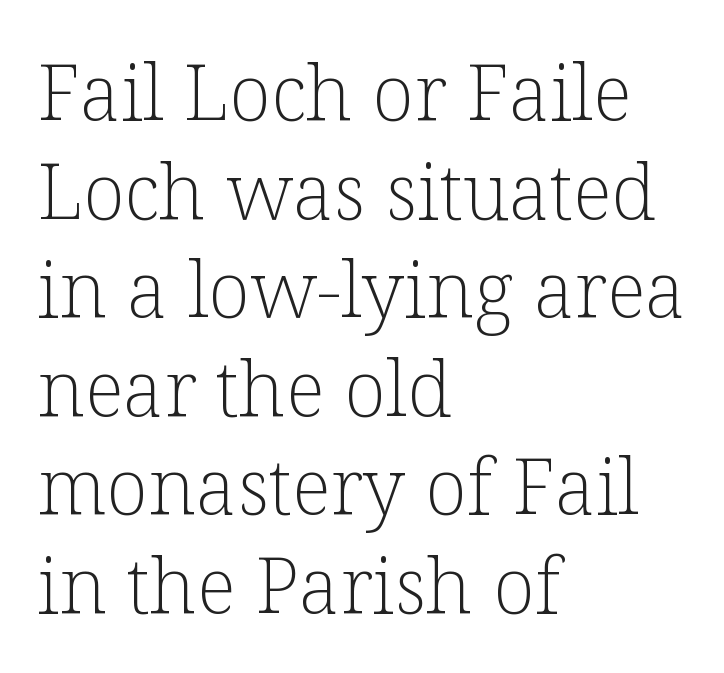
Type style note: has serifs. Tracking here is standard; glyphs follow each other at the usual distance. The leading is moderate, giving the passage an even texture. Alignment: flush left. The lettering holds an erect, upright posture throughout.
